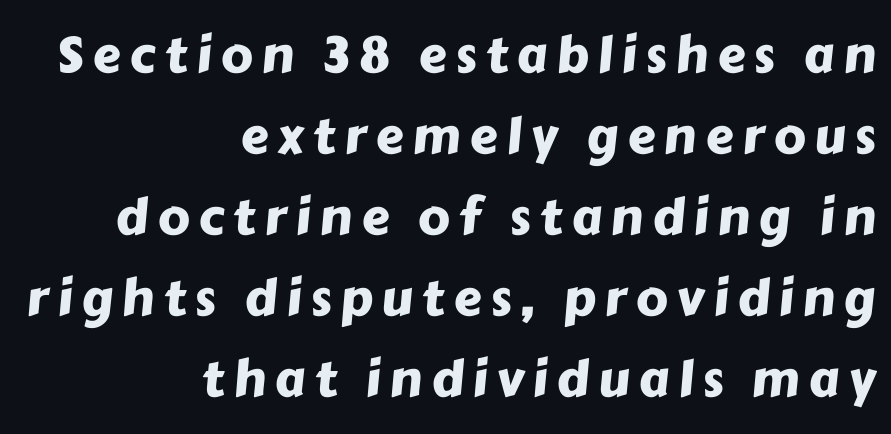
{"serif": "no", "width": "normal", "stroke_contrast": "low", "x_height": "medium", "monospaced": "no", "underline": "no", "align": "right", "line_spacing": "normal", "line_spacing_ratio": 1.62, "glyph_px": 50}
